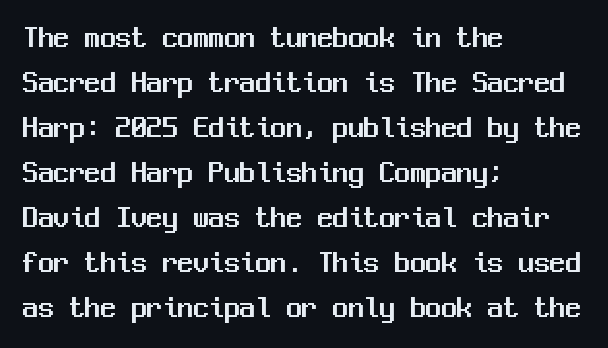
The image shows 31 px sans-serif type, upright, monospaced; set left-aligned, normal line spacing (1.45x), normal letter spacing, not underlined; medium stroke contrast and a medium x-height.
